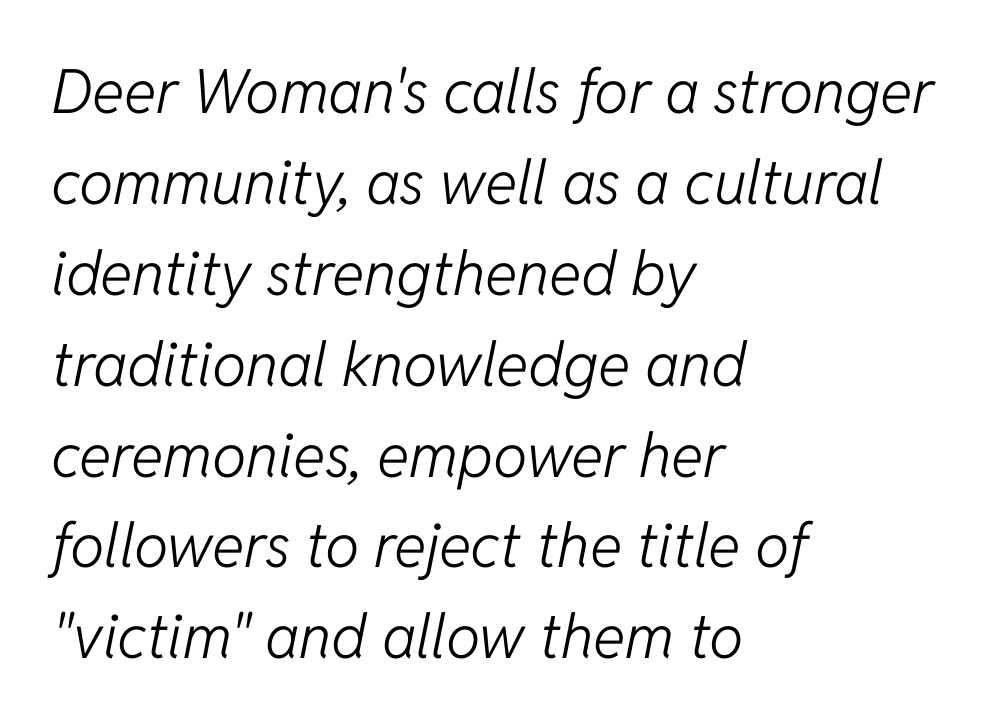
Q: Is the text bold? A: No.
Q: Is the text italic (slanted)? A: Yes, it leans right by about 11 degrees.
Q: Is the text underlined? A: No.
Q: How is the paragraph aligned? A: Left-aligned.
Q: Is the spacing between letters normal or unusually wide? A: Normal.
Q: Is the spacing between lines tight, normal or loose? A: Normal.
Q: Width (condensed, normal, or wide)? A: Normal.
Q: Stroke contrast? A: Low.
Q: x-height? A: Medium.
Q: Monospaced? A: No.
